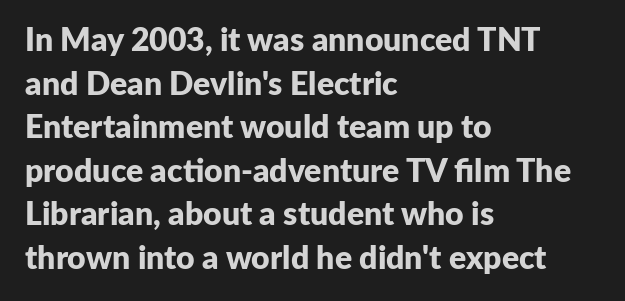
Look at the stroke-to-counter ratio: heavy, a bold. If you drew a line through each stem, it would be perfectly vertical. The space between consecutive lines is moderate. Honestly, the letter spacing is just normal — you wouldn't notice it.
